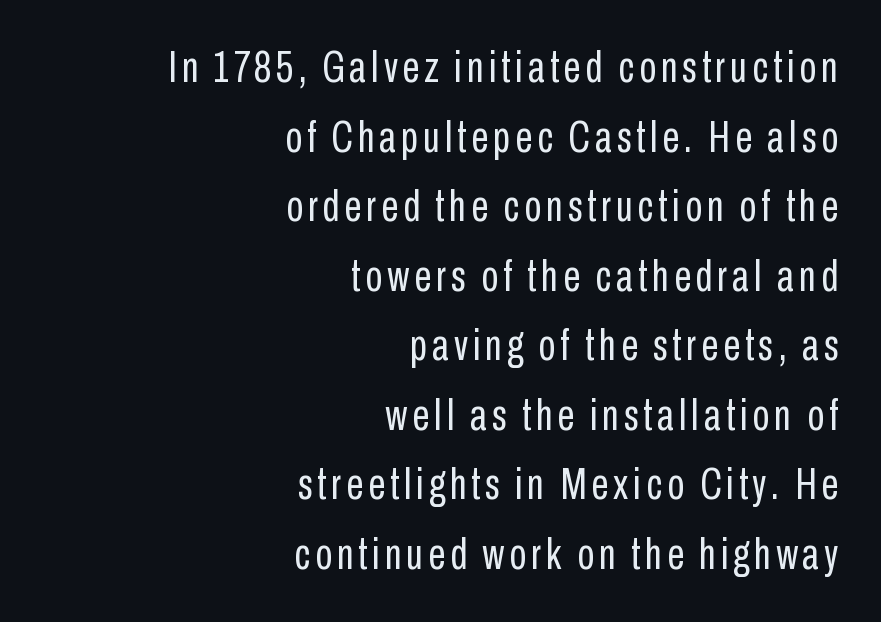
These lines are set flush right with a ragged left edge. The letters stand upright; this is a roman face. Notice how descenders clear the ascenders below comfortably — that's standard leading. Glance below the letters and you will spot only blank space. This is not heavy type; no bold has been used.
